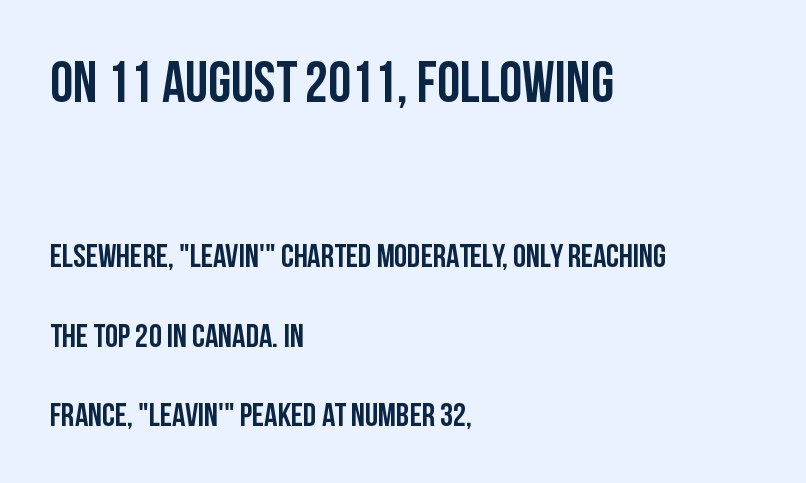
{"serif": "no", "italic": "no", "bold": "yes", "weight": "semibold", "width": "condensed", "stroke_contrast": "low", "x_height": "large", "monospaced": "no", "underline": "no", "align": "left", "line_spacing": "loose", "line_spacing_ratio": 2.42, "letter_spacing": "normal", "letter_spacing_em": 0.0, "larger_block": "first", "size_ratio": 1.76, "glyph_px": 58}
